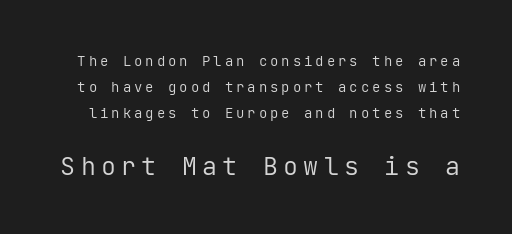
Q: Is the text bold? A: No.
Q: Is the text italic (slanted)? A: No, it is upright.
Q: Is the text underlined? A: No.
Q: Is the spacing between letters normal or unusually wide? A: Unusually wide.
Q: Which block of text is set in a larger size, the first (top) or the second (bottom)? A: The second (bottom) one.
